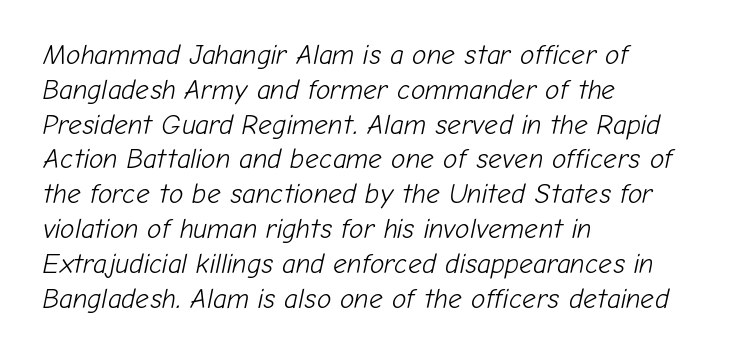
The image shows 27 px text type, italic (leaning right); set left-aligned, normal line spacing (1.29x), normal letter spacing, not underlined.
